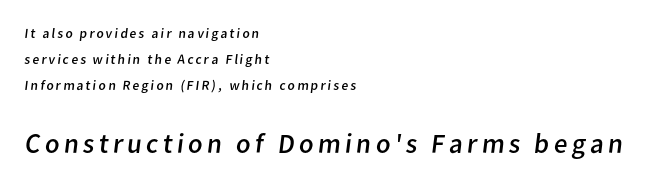
Q: Is the text bold? A: No.
Q: Is the typeface a serif or a sans-serif typeface? A: Sans-serif.
Q: Is the text underlined? A: No.
Q: How is the paragraph aligned? A: Left-aligned.
Q: Which block of text is set in a larger size, the first (top) or the second (bottom)? A: The second (bottom) one.
Q: Width (condensed, normal, or wide)? A: Normal.
Q: Stroke contrast? A: Low.
Q: x-height? A: Medium.
Q: Monospaced? A: No.
